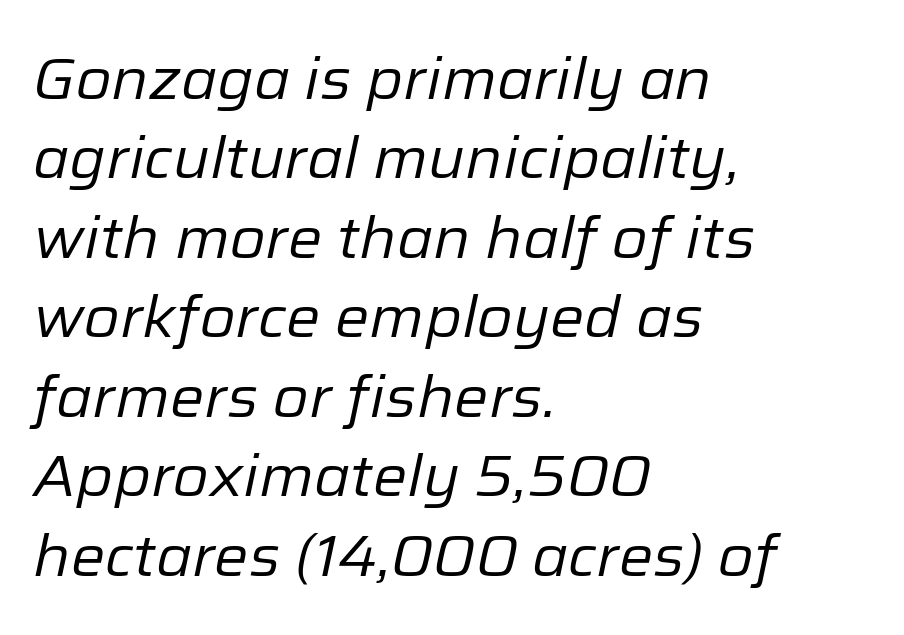
The image shows 58 px regular-weight type, italic (leaning right); set left-aligned, normal line spacing (1.37x), normal letter spacing, not underlined; low stroke contrast and a medium x-height.
